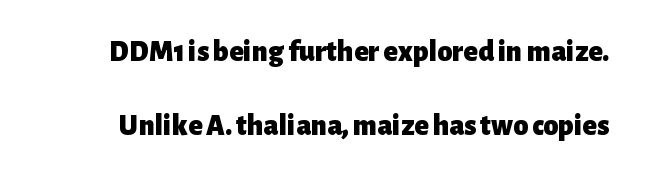
The image shows 30 px heavy sans-serif type, upright; set loose line spacing (2.48x), normal letter spacing, not underlined; low stroke contrast and a medium x-height.
